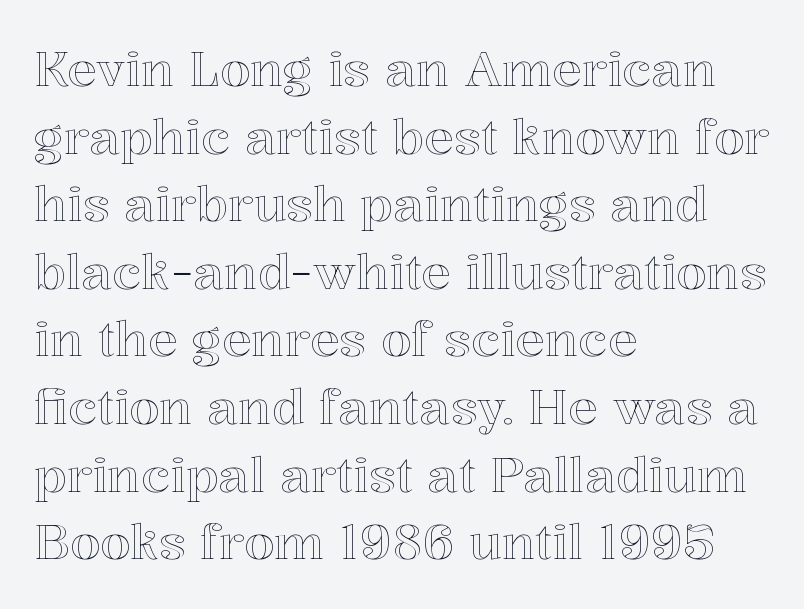
{"italic": "no", "width": "normal", "x_height": "medium", "monospaced": "no", "underline": "no", "align": "left", "line_spacing": "normal", "line_spacing_ratio": 1.38, "letter_spacing": "normal", "letter_spacing_em": 0.0, "glyph_px": 49}
